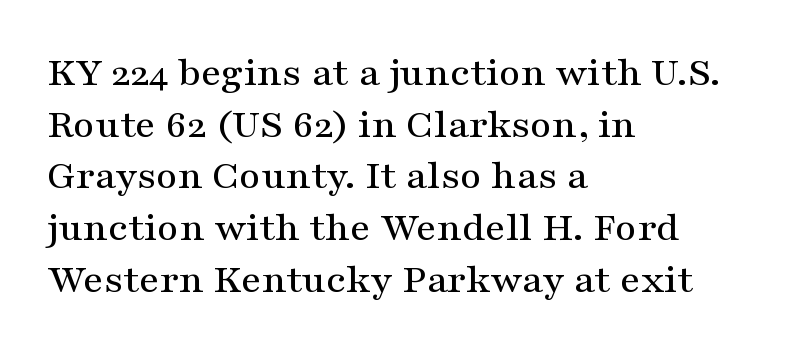
Q: Is the text italic (slanted)? A: No, it is upright.
Q: Is the typeface a serif or a sans-serif typeface? A: Serif.
Q: Is the text underlined? A: No.
Q: How is the paragraph aligned? A: Left-aligned.
Q: Is the spacing between letters normal or unusually wide? A: Normal.
Q: Width (condensed, normal, or wide)? A: Wide.
Q: Stroke contrast? A: Medium.
Q: x-height? A: Medium.
Q: Monospaced? A: No.
